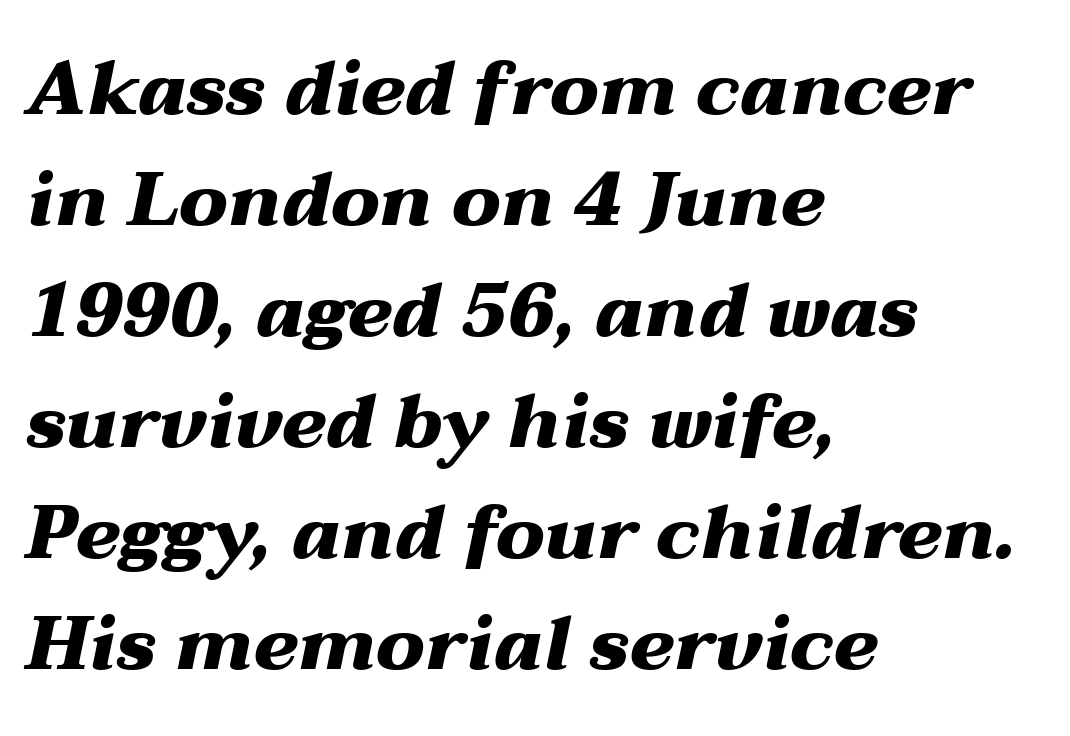
{"italic": "yes", "lean": "right", "slant_degrees": 12, "bold": "yes", "weight": "heavy", "width": "wide", "stroke_contrast": "medium", "x_height": "medium", "monospaced": "no", "underline": "no", "align": "left", "line_spacing": "normal", "line_spacing_ratio": 1.48, "letter_spacing": "normal", "letter_spacing_em": 0.0, "glyph_px": 75}
